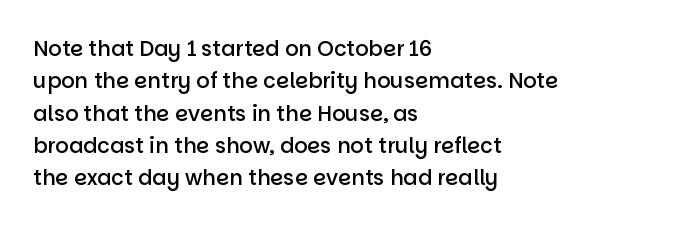
Q: Is the text bold? A: Semi-bold.
Q: Is the text italic (slanted)? A: No, it is upright.
Q: Is the text underlined? A: No.
Q: How is the paragraph aligned? A: Left-aligned.
Q: Is the spacing between letters normal or unusually wide? A: Normal.
Q: Is the spacing between lines tight, normal or loose? A: Normal.
